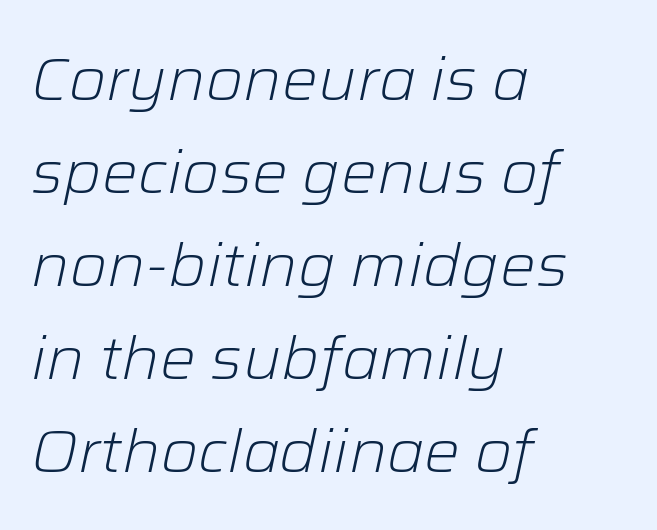
The image shows 60 px light type, italic (leaning right); set left-aligned, normal line spacing (1.55x), normal letter spacing, not underlined; low stroke contrast and a medium x-height.
